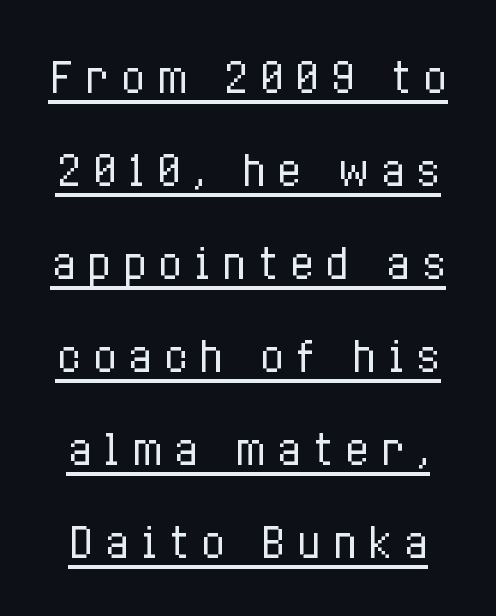
{"italic": "no", "bold": "no", "weight": "regular", "width": "condensed", "stroke_contrast": "low", "x_height": "medium", "monospaced": "no", "underline": "yes", "line_spacing": "loose", "line_spacing_ratio": 2.27, "letter_spacing": "wide", "letter_spacing_em": 0.26, "glyph_px": 41}
